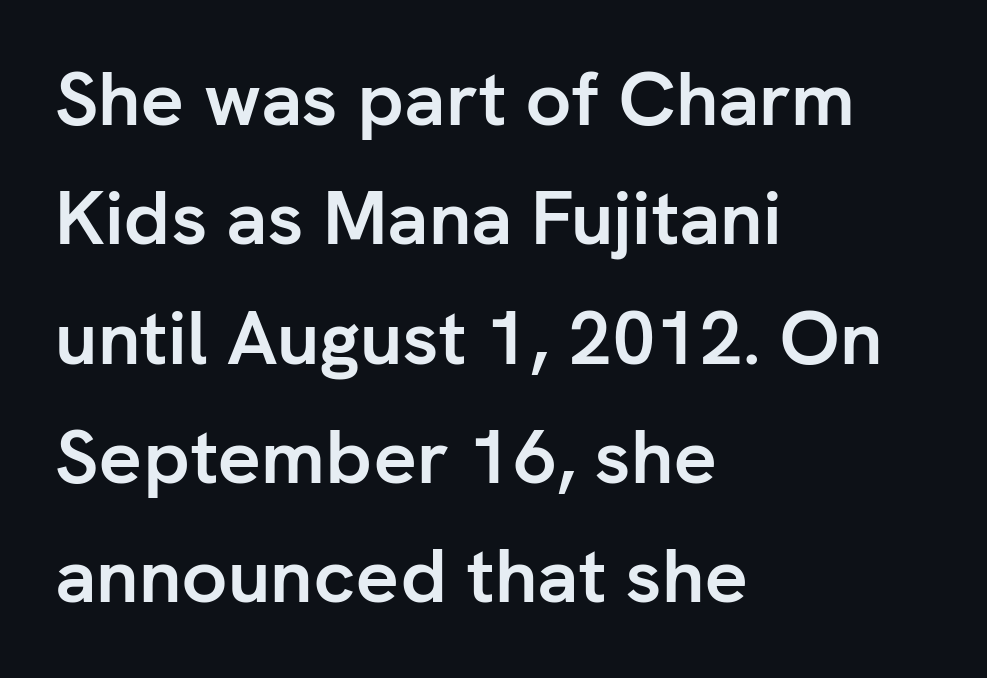
Q: Is the text bold? A: Yes.
Q: Is the text italic (slanted)? A: No, it is upright.
Q: Is the typeface a serif or a sans-serif typeface? A: Sans-serif.
Q: Is the text underlined? A: No.
Q: How is the paragraph aligned? A: Left-aligned.
Q: Is the spacing between letters normal or unusually wide? A: Normal.
Q: Is the spacing between lines tight, normal or loose? A: Normal.
Q: Width (condensed, normal, or wide)? A: Normal.
Q: Stroke contrast? A: Low.
Q: x-height? A: Medium.
Q: Monospaced? A: No.
